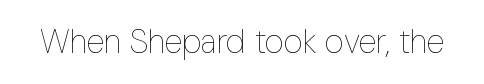
Q: Is the text bold? A: No.
Q: Is the text italic (slanted)? A: No, it is upright.
Q: Is the text underlined? A: No.
Q: Is the spacing between letters normal or unusually wide? A: Normal.
Q: Width (condensed, normal, or wide)? A: Condensed.
Q: Stroke contrast? A: Low.
Q: x-height? A: Medium.
Q: Monospaced? A: No.
